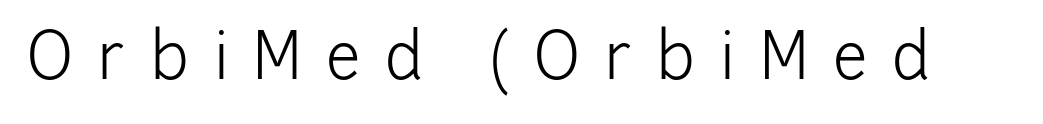
Q: Is the text bold? A: No.
Q: Is the text italic (slanted)? A: No, it is upright.
Q: Is the typeface a serif or a sans-serif typeface? A: Sans-serif.
Q: Is the text underlined? A: No.
Q: Is the spacing between letters normal or unusually wide? A: Unusually wide.
Q: Width (condensed, normal, or wide)? A: Normal.
Q: Stroke contrast? A: Low.
Q: x-height? A: Medium.
Q: Monospaced? A: No.
